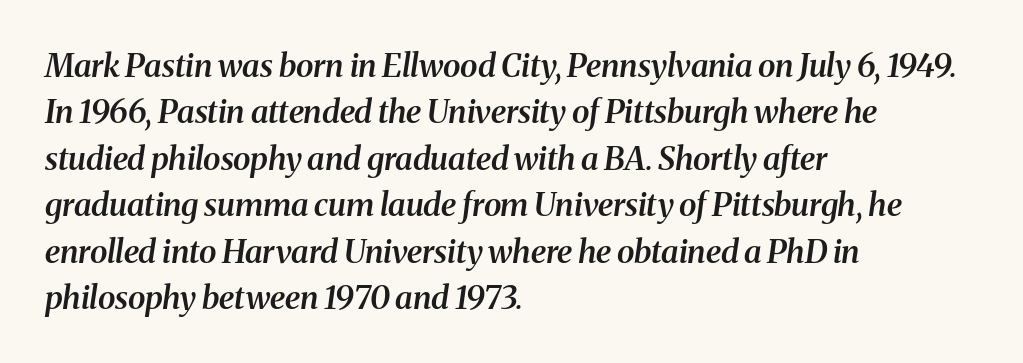
Q: Is the text bold? A: Semi-bold.
Q: Is the text italic (slanted)? A: Yes, it leans right by about 8 degrees.
Q: Is the typeface a serif or a sans-serif typeface? A: Serif.
Q: Is the text underlined? A: No.
Q: How is the paragraph aligned? A: Left-aligned.
Q: Is the spacing between letters normal or unusually wide? A: Normal.
Q: Is the spacing between lines tight, normal or loose? A: Normal.
Q: Width (condensed, normal, or wide)? A: Normal.
Q: Stroke contrast? A: Medium.
Q: x-height? A: Medium.
Q: Monospaced? A: No.
